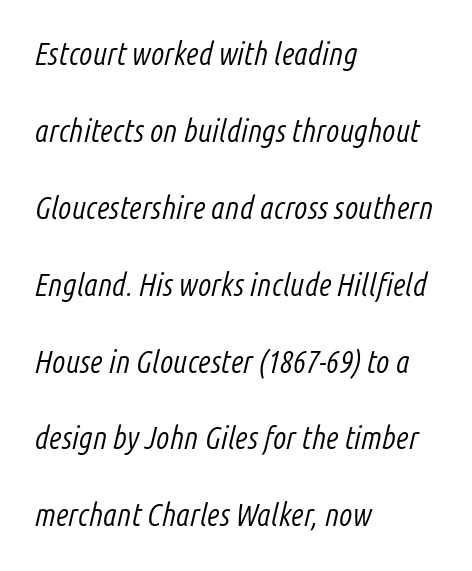
The image shows 31 px light, condensed type, italic (leaning right); set left-aligned, loose line spacing (2.48x), normal letter spacing, not underlined; low stroke contrast and a medium x-height.
